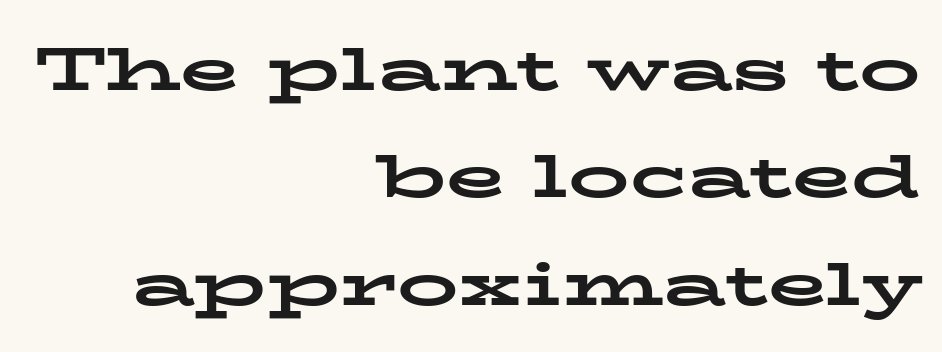
The image shows 61 px bold, wide serif type, upright; set right-aligned, line spacing 1.76x, normal letter spacing, not underlined; low stroke contrast and a medium x-height.
